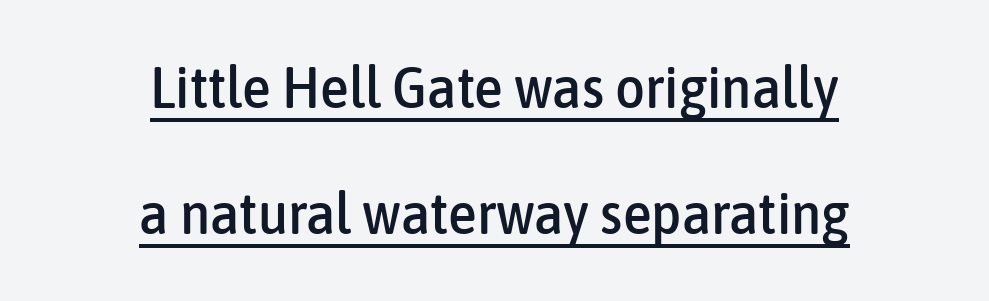
{"serif": "no", "italic": "no", "width": "condensed", "stroke_contrast": "low", "x_height": "medium", "monospaced": "no", "underline": "yes", "align": "center", "line_spacing": "loose", "line_spacing_ratio": 2.18, "letter_spacing": "normal", "letter_spacing_em": 0.0, "glyph_px": 58}
